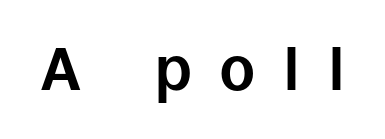
The face used here has the dense, thick strokes of a bold. The face used here is proportionally spaced, like ordinary book or web type. The baseline area is clear. You could only call the tracking loose — the letters float apart. Nope, not italic — everything's standing straight. The designer went with a sans here, leaving each stem footless.
